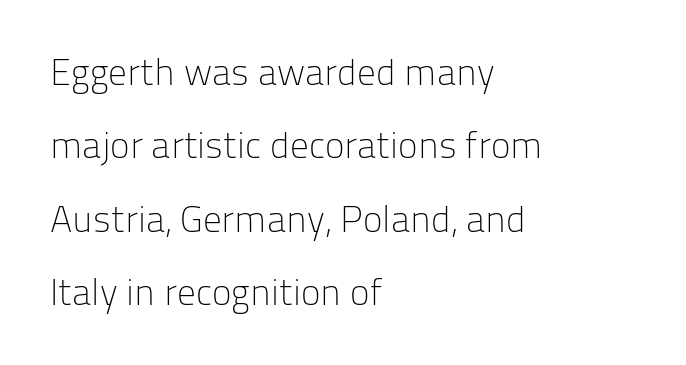
Typeset ragged right — the left edge is the straight one. The face used here is proportionally spaced, like ordinary book or web type. Regarding leading, the lines here are spaced well apart. Heaviness? Minimal to ordinary, like unemphasized prose.
